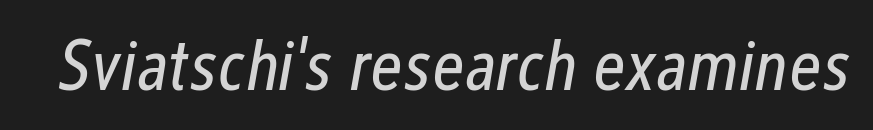
The image shows 73 px regular-weight, condensed type, italic (leaning right); set normal letter spacing, not underlined; low stroke contrast and a medium x-height.
